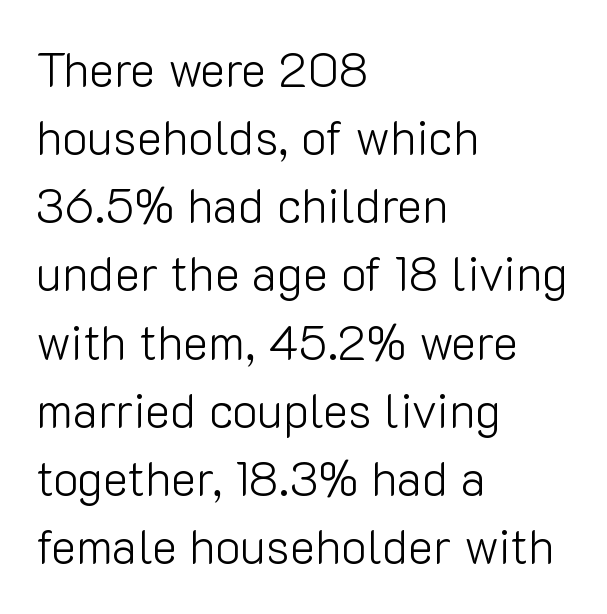
The passage is arranged the way most books set body copy — flush left. Decoration check: the copy has no underline. The axis of the letterforms is exactly vertical. The characters are drawn with everyday or finer stroke widths. The designer went with a sans here, leaving each stem footless.
